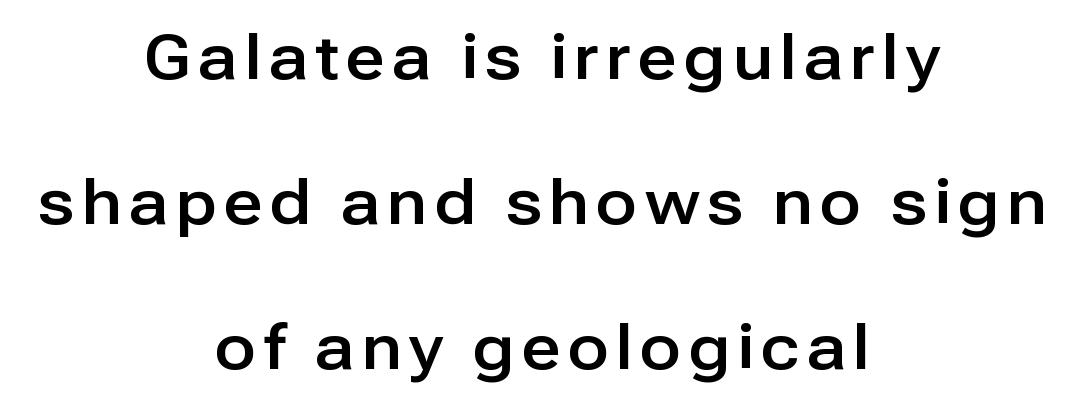
The image shows 61 px sans-serif type, upright; set centered, loose line spacing (2.38x), not underlined; low stroke contrast and a medium x-height.
